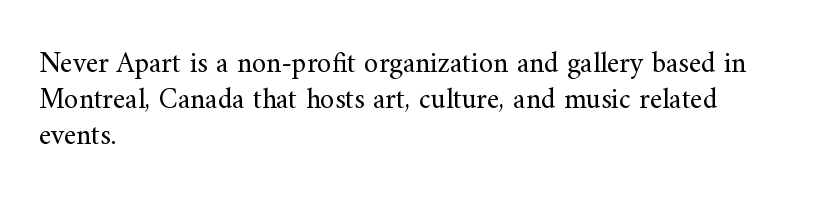
{"serif": "yes", "italic": "no", "bold": "no", "weight": "regular", "width": "normal", "stroke_contrast": "medium", "x_height": "small", "monospaced": "no", "underline": "no", "align": "left", "line_spacing": "normal", "line_spacing_ratio": 1.25, "letter_spacing": "normal", "letter_spacing_em": 0.0, "glyph_px": 29}
